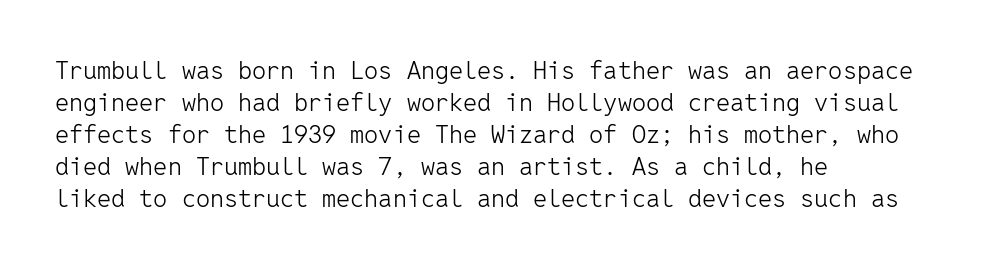
Q: Is the text bold? A: No.
Q: Is the text italic (slanted)? A: No, it is upright.
Q: Is the text underlined? A: No.
Q: How is the paragraph aligned? A: Left-aligned.
Q: Is the spacing between letters normal or unusually wide? A: Normal.
Q: Is the spacing between lines tight, normal or loose? A: Normal.
